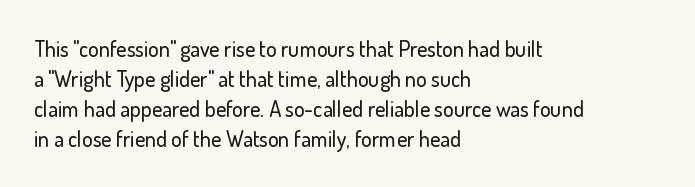
{"italic": "no", "underline": "no", "align": "left", "line_spacing": "normal", "line_spacing_ratio": 1.36, "letter_spacing": "normal", "letter_spacing_em": 0.0, "glyph_px": 22}
